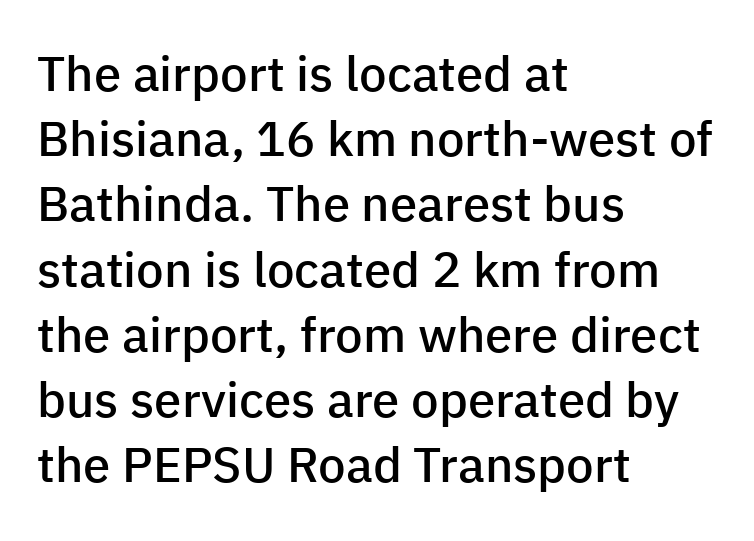
Letterform terminals end flat and unadorned throughout the passage. The letters sit at their default tracking, neither squeezed nor spread. Moderately thickened strokes mark this as semibold type. The lettering holds an erect, upright posture throughout.
